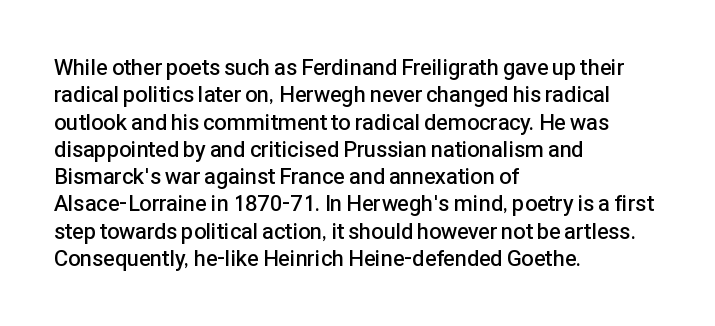
Typographic density is moderately raised because the face is semibold. Vertical strokes here are truly vertical. Between one letter and the next there's only the usual sliver of space. The setting favours the left margin, as ordinary paragraphs usually do.
